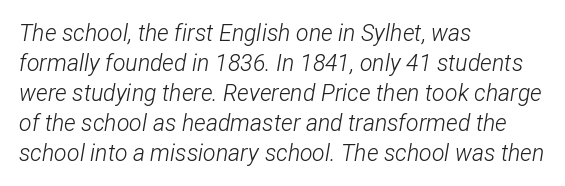
Q: Is the text bold? A: No.
Q: Is the text italic (slanted)? A: Yes, it leans right by about 12 degrees.
Q: Is the text underlined? A: No.
Q: How is the paragraph aligned? A: Left-aligned.
Q: Is the spacing between letters normal or unusually wide? A: Normal.
Q: Is the spacing between lines tight, normal or loose? A: Normal.
